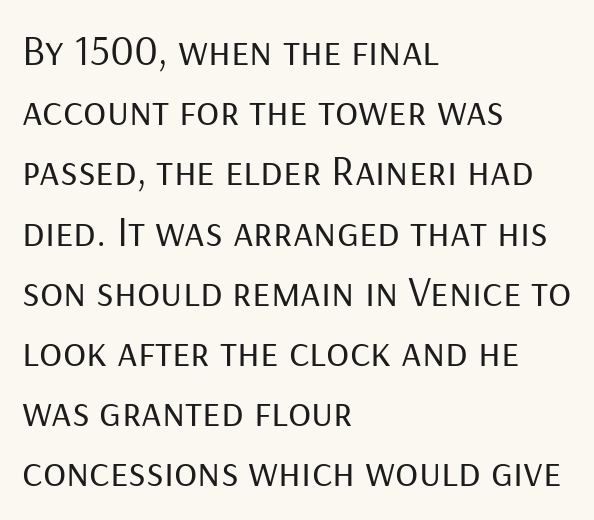
{"serif": "no", "italic": "no", "bold": "no", "weight": "regular", "width": "normal", "stroke_contrast": "low", "x_height": "medium", "monospaced": "no", "underline": "no", "align": "left", "line_spacing": "normal", "line_spacing_ratio": 1.4, "letter_spacing": "normal", "letter_spacing_em": 0.0, "glyph_px": 43}
